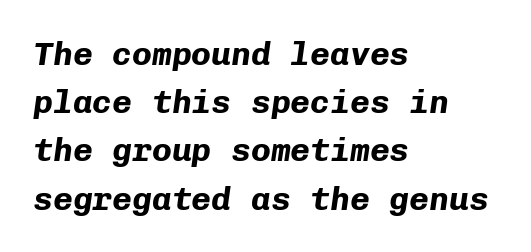
The rendering applies a slant to the glyphs. Do the characters align in a grid? Yes, the font is monospaced. A typesetter would call this leading conventional body-copy spacing. This rendering leaves character spacing at its baseline value.
